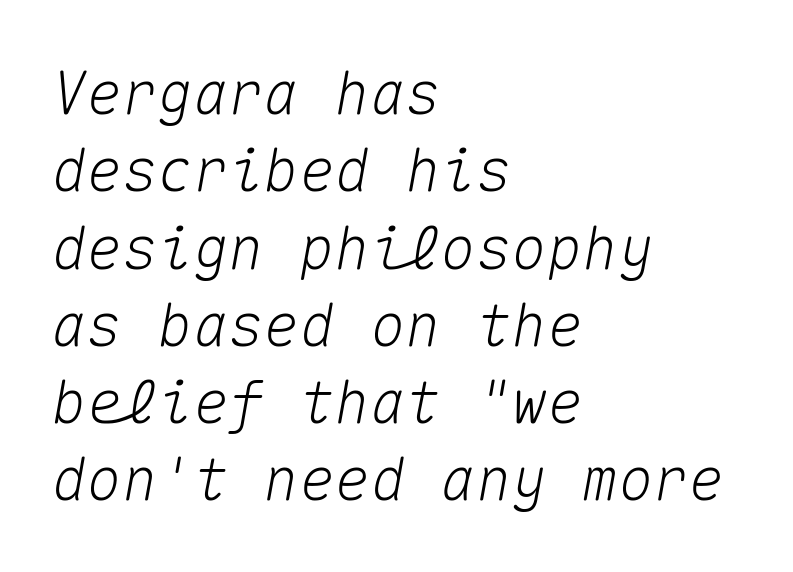
The lettering tilts uniformly, giving the passage an italic look. The space between consecutive lines is moderate. In CSS terms this would be text-align: left. The zone under the glyphs is completely vacant.
